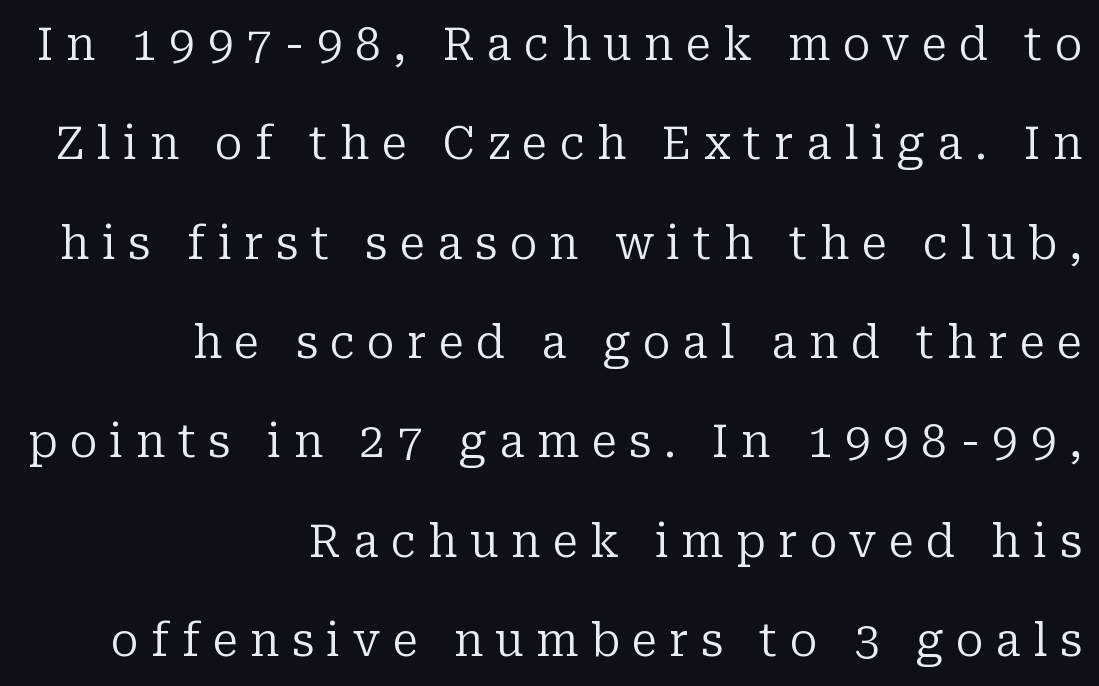
The letters carry serifs — small finishing strokes at the ends of their stems. Character widths vary here, with narrow letters taking less room than wide ones. Clear beneath every line of the passage. This is not heavy type; no bold has been used.
